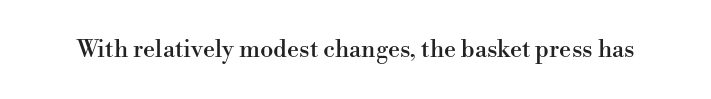
Observe the ordinary spacing: letters are neighbours, not strangers. Underline: absent. Rendered with straight, roman letterforms.
